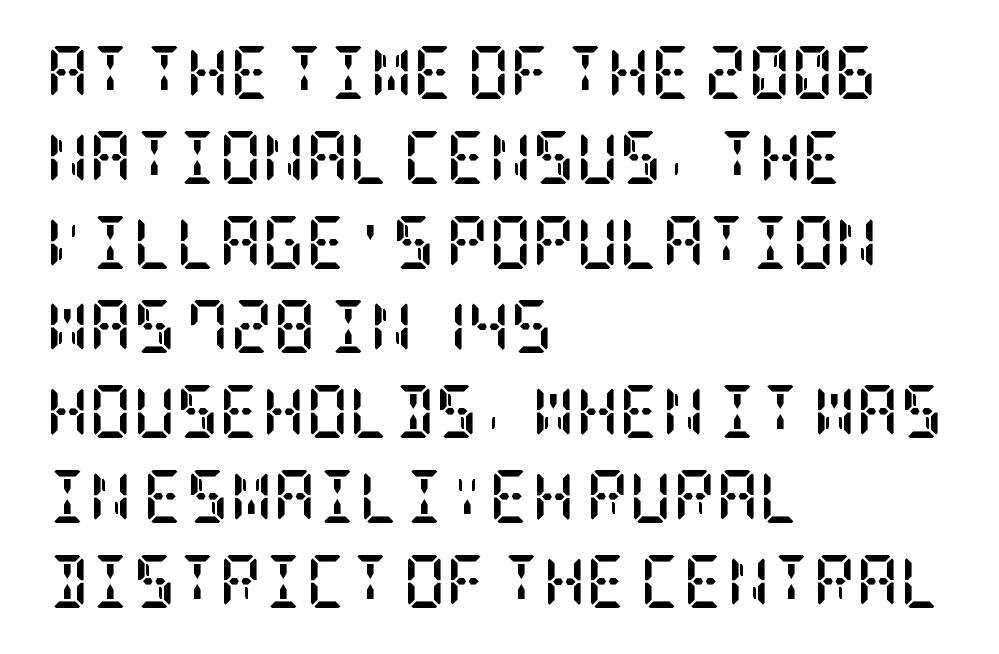
The image shows 53 px semibold, condensed serif type, upright; set left-aligned, normal line spacing (1.6x), normal letter spacing, not underlined; low stroke contrast and a large x-height.
